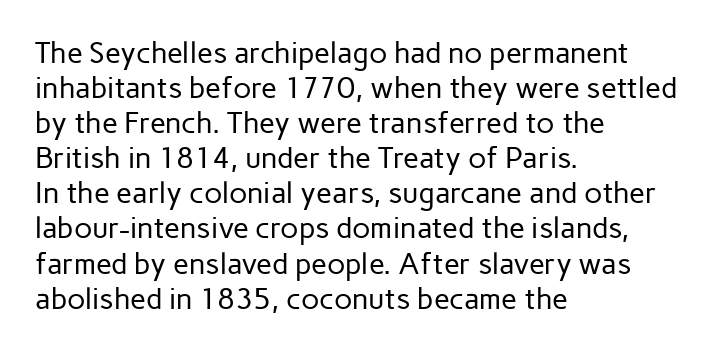
Q: Is the text bold? A: No.
Q: Is the text italic (slanted)? A: No, it is upright.
Q: Is the typeface a serif or a sans-serif typeface? A: Sans-serif.
Q: Is the text underlined? A: No.
Q: How is the paragraph aligned? A: Left-aligned.
Q: Is the spacing between letters normal or unusually wide? A: Normal.
Q: Width (condensed, normal, or wide)? A: Normal.
Q: Stroke contrast? A: Low.
Q: x-height? A: Medium.
Q: Monospaced? A: No.
